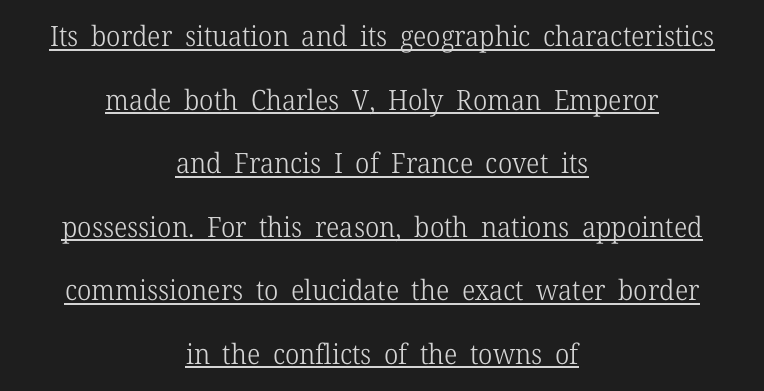
{"serif": "yes", "italic": "no", "bold": "no", "weight": "light", "width": "normal", "stroke_contrast": "low", "x_height": "medium", "monospaced": "no", "underline": "yes", "align": "center", "line_spacing": "loose", "line_spacing_ratio": 2.27, "letter_spacing": "normal", "letter_spacing_em": 0.0, "glyph_px": 28}
